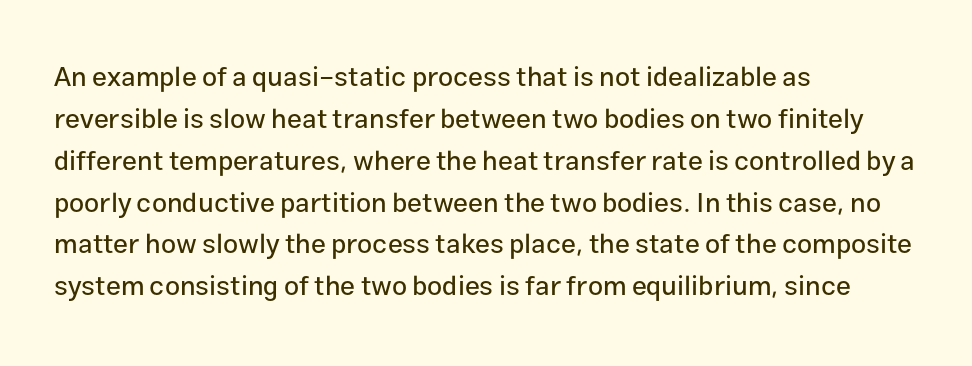
{"italic": "no", "underline": "no", "align": "left", "line_spacing": "normal", "line_spacing_ratio": 1.55, "letter_spacing": "normal", "letter_spacing_em": 0.0, "glyph_px": 27}
